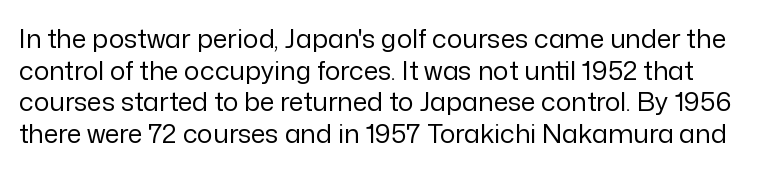
Designer's note — italics off, roman on. The baseline area is clear. Inter-character spacing is left at the font's built-in metrics. These glyphs show unthickened strokes, regular width or finer.
